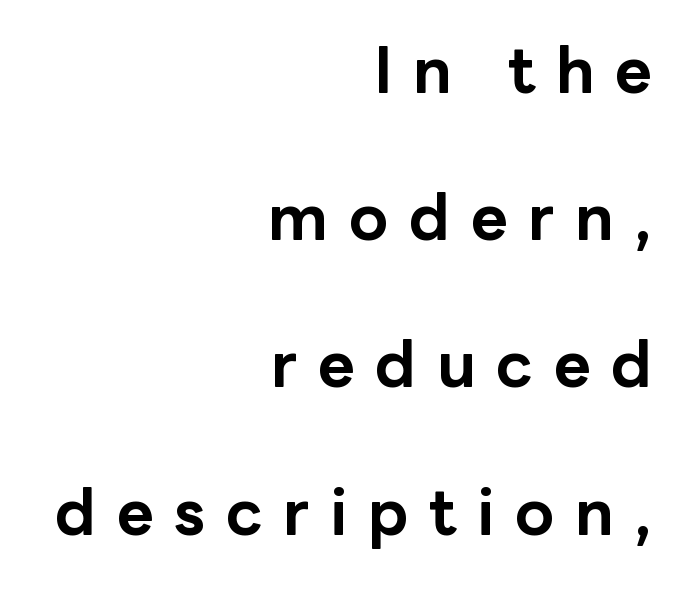
Students, note that the glyphs here are deliberately spaced far apart. The paragraph shown leans on its right margin. The designer went with a sans here, leaving each stem footless. Is this a fixed-width face? No — the glyphs have proportional, varying widths.
